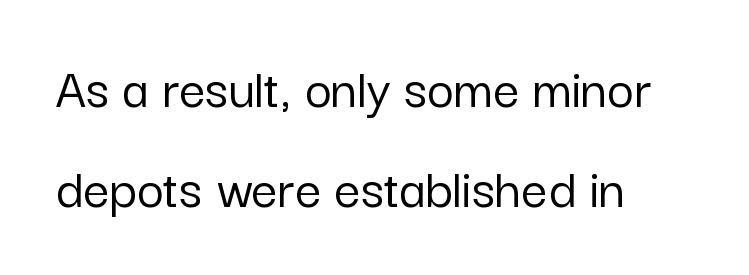
The passage shown is typed in a proportional face where columns would drift. Posture: upright roman. Lines of text with bare space underneath. Line starts are locked; line ends wander.
